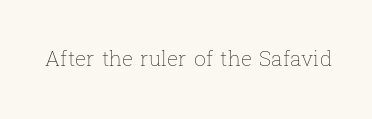
{"italic": "no", "bold": "no", "underline": "no", "letter_spacing": "normal", "letter_spacing_em": 0.0, "glyph_px": 21}
